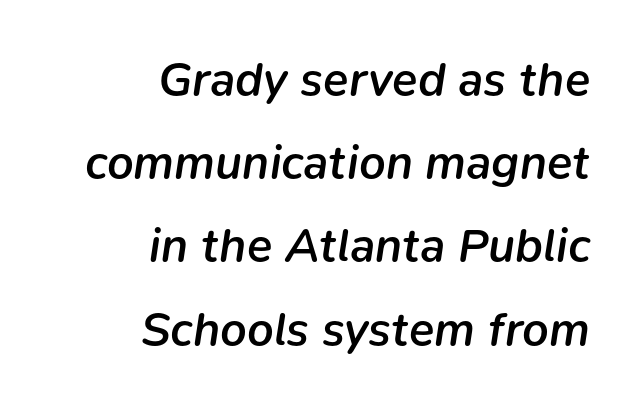
Weight check: semibold — heavier than regular, not quite bold. One-word summary of the alignment: right. The face used here is rendered with its standard letterfit. Tall strokes in this sample are angled rather than plumb.
